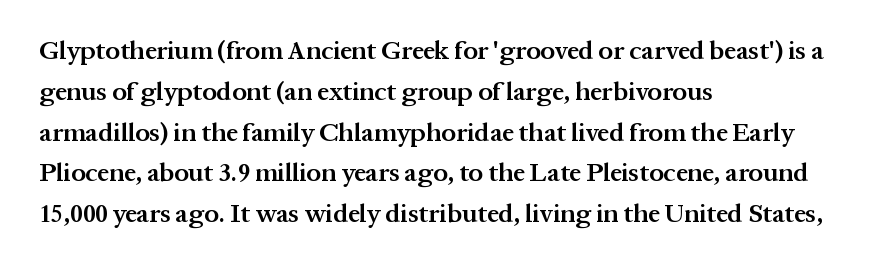
The image shows 26 px text type, upright; set left-aligned, normal line spacing (1.57x), normal letter spacing, not underlined.
